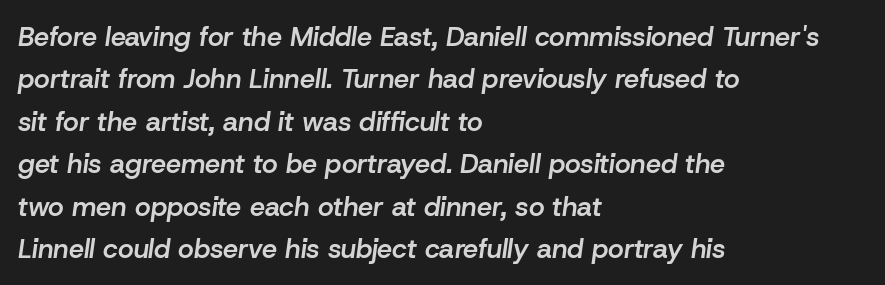
{"italic": "yes", "lean": "right", "slant_degrees": 8, "bold": "semi", "underline": "no", "align": "left", "line_spacing": "normal", "line_spacing_ratio": 1.57, "letter_spacing": "normal", "letter_spacing_em": 0.0, "glyph_px": 27}
